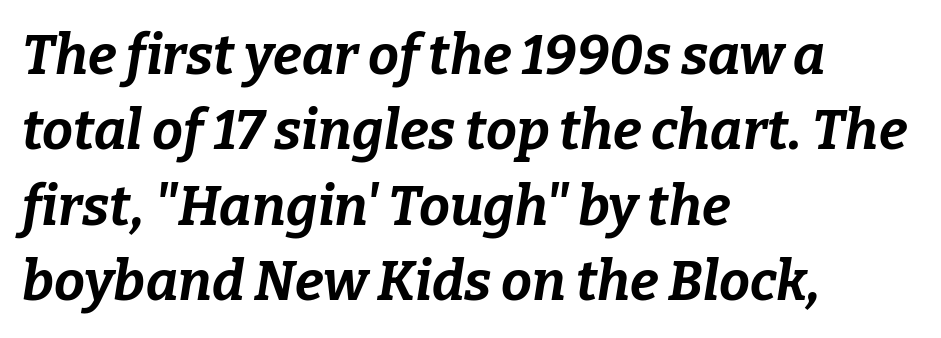
Q: Is the text bold? A: Yes.
Q: Is the text italic (slanted)? A: Yes, it leans right by about 9 degrees.
Q: Is the text underlined? A: No.
Q: How is the paragraph aligned? A: Left-aligned.
Q: Is the spacing between letters normal or unusually wide? A: Normal.
Q: Is the spacing between lines tight, normal or loose? A: Normal.
Q: Width (condensed, normal, or wide)? A: Normal.
Q: Stroke contrast? A: Low.
Q: x-height? A: Medium.
Q: Monospaced? A: No.
